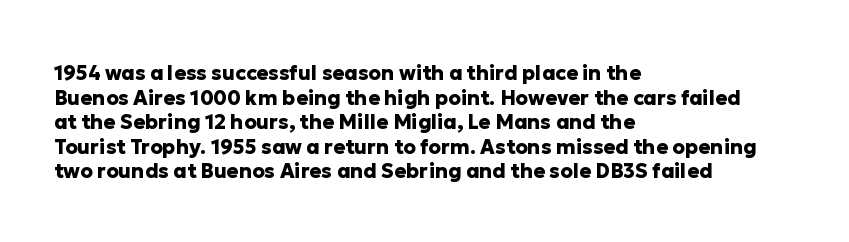
{"italic": "no", "bold": "yes", "underline": "no", "align": "left", "line_spacing_ratio": 1.23, "letter_spacing": "normal", "letter_spacing_em": 0.0, "glyph_px": 20}
